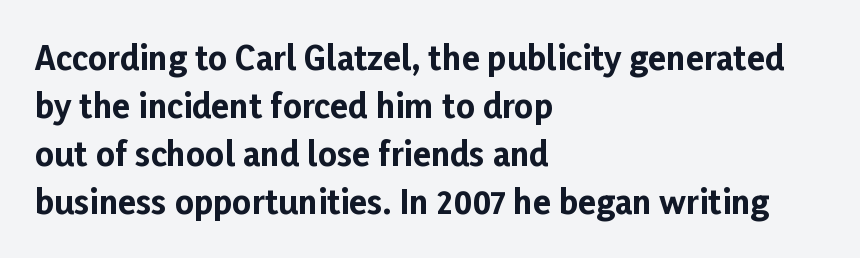
The rendering uses natural spacing where letterforms have individual widths. The rendering keeps characters at their native spacing. The glyphs in this specimen are sans serif. Horizontally, the lines are justified to the leading edge only.
